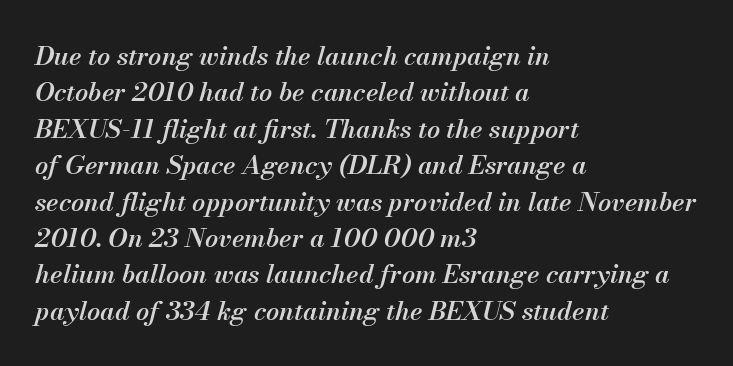
Emphasis-style slanted type is in use. How heavy is the stroke? Medium-heavy — a semibold, shy of bold. Horizontal alignment here is leftward, the default for most running prose. You could call the tracking neutral — neither tight nor loose. Type without underlining.
